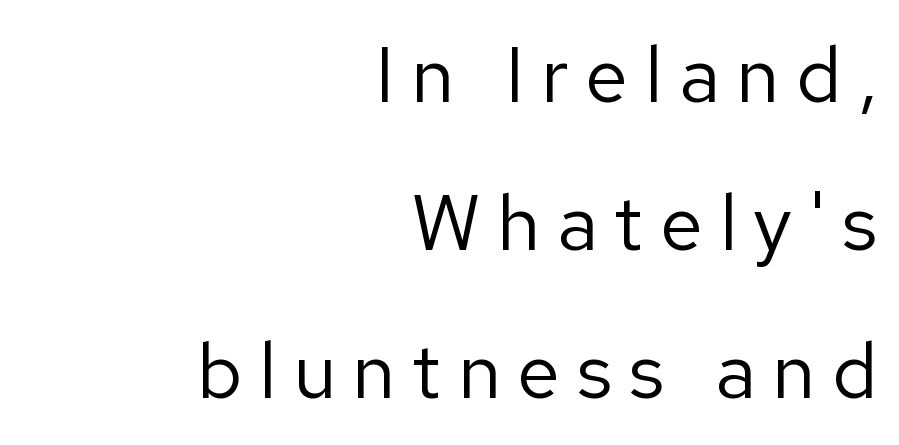
Has an underline been added? It has not. This sample has the flowing, uneven cadence of proportional lettering. Alignment: flush right. This is the regular roman posture of the typeface. The face used here is a sans, in the tradition of grotesques and geometrics.
